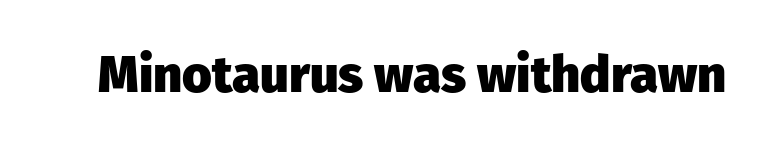
Style check: upright. Note the varied advance widths — an 'i' is clearly narrower than an 'm'. In terms of letterspacing, this is plain default setting. Has an underline been added? It has not. Is the type bold? Yes — the strokes are clearly thick and heavy. Nope, no serifs anywhere on these letters.
